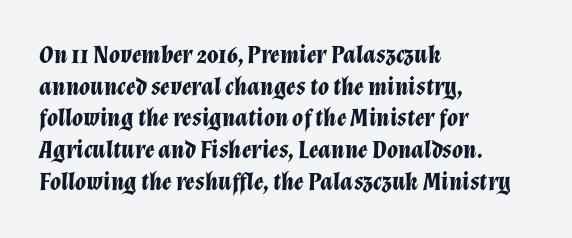
Q: Is the text bold? A: Yes.
Q: Is the text italic (slanted)? A: Yes, it leans right by about 12 degrees.
Q: Is the text underlined? A: No.
Q: How is the paragraph aligned? A: Left-aligned.
Q: Is the spacing between letters normal or unusually wide? A: Normal.
Q: Is the spacing between lines tight, normal or loose? A: Normal.
